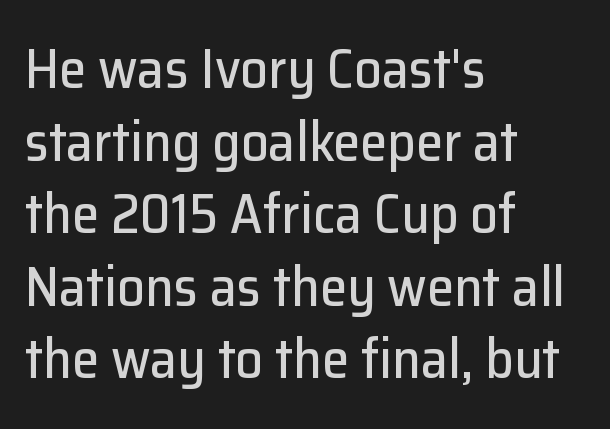
This sample uses an upright cut, with every glyph sitting square on the baseline. In terms of letterform style, serifs are entirely absent. Any mark beneath the type? The region is blank. Interline gaps are of average width in this sample.
